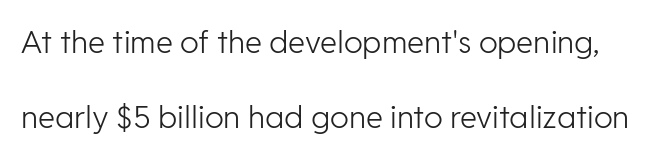
{"serif": "no", "italic": "no", "bold": "no", "weight": "light", "width": "normal", "stroke_contrast": "low", "x_height": "medium", "monospaced": "no", "underline": "no", "line_spacing": "loose", "line_spacing_ratio": 2.42, "letter_spacing": "normal", "letter_spacing_em": 0.0, "glyph_px": 31}
